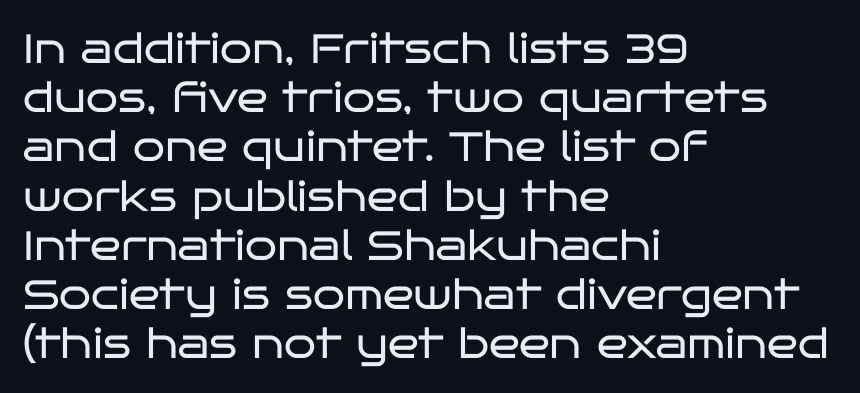
The image shows 41 px regular-weight, wide sans-serif type, upright; set left-aligned, line spacing 1.2x, normal letter spacing, not underlined; low stroke contrast and a large x-height.
